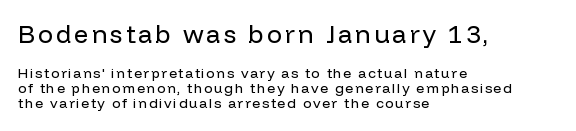
Q: Is the text bold? A: No.
Q: Is the text italic (slanted)? A: No, it is upright.
Q: Is the text underlined? A: No.
Q: How is the paragraph aligned? A: Left-aligned.
Q: Is the spacing between lines tight, normal or loose? A: Tight.
Q: Which block of text is set in a larger size, the first (top) or the second (bottom)? A: The first (top) one.
